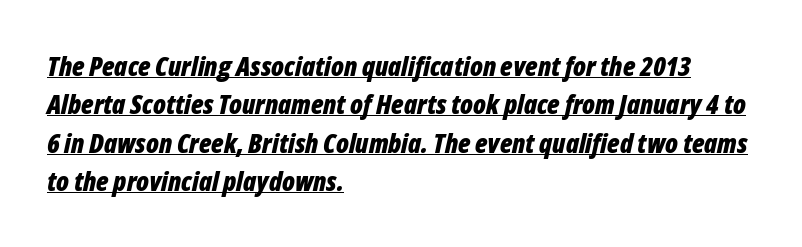
{"italic": "yes", "lean": "right", "slant_degrees": 12, "bold": "yes", "underline": "yes", "align": "left", "line_spacing": "normal", "line_spacing_ratio": 1.42, "letter_spacing": "normal", "letter_spacing_em": 0.0, "glyph_px": 27}
